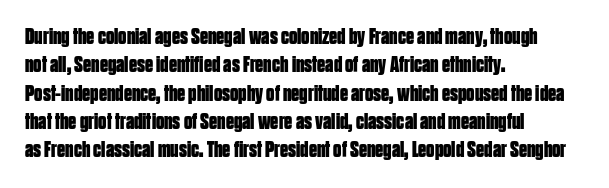
Q: Is the text bold? A: Yes.
Q: Is the text italic (slanted)? A: No, it is upright.
Q: Is the text underlined? A: No.
Q: How is the paragraph aligned? A: Left-aligned.
Q: Is the spacing between letters normal or unusually wide? A: Normal.
